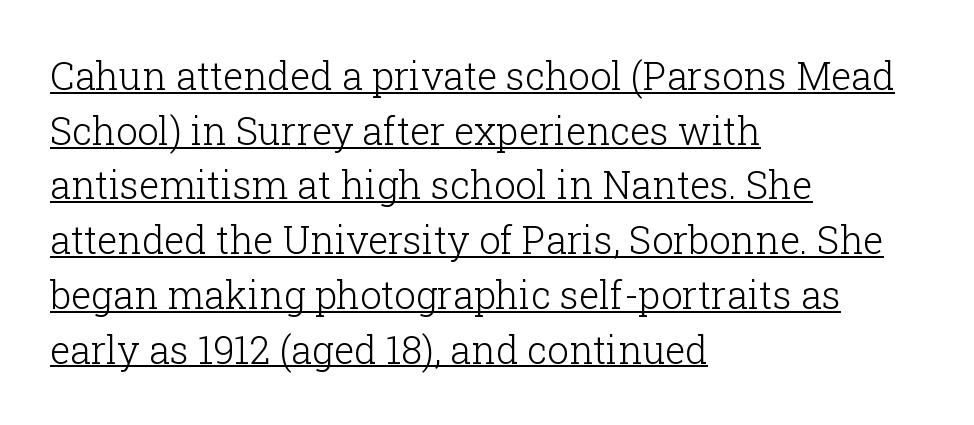
The image shows 38 px light serif type, upright; set left-aligned, normal line spacing (1.44x), normal letter spacing, underlined; low stroke contrast and a medium x-height.
